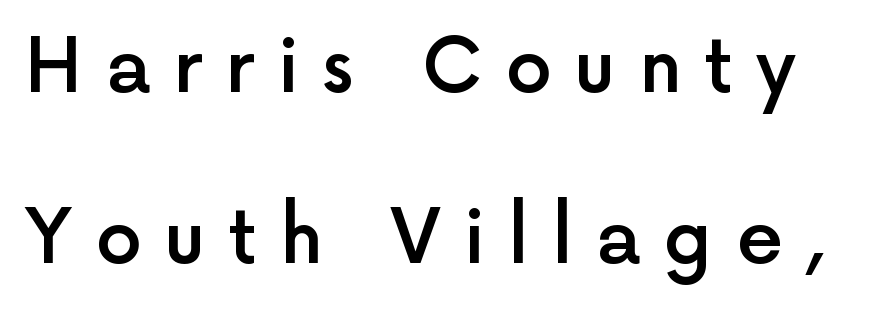
Q: Is the text bold? A: Semi-bold.
Q: Is the text italic (slanted)? A: No, it is upright.
Q: Is the typeface a serif or a sans-serif typeface? A: Sans-serif.
Q: Is the text underlined? A: No.
Q: Is the spacing between letters normal or unusually wide? A: Unusually wide.
Q: Is the spacing between lines tight, normal or loose? A: Loose.
Q: Width (condensed, normal, or wide)? A: Normal.
Q: x-height? A: Medium.
Q: Monospaced? A: No.
